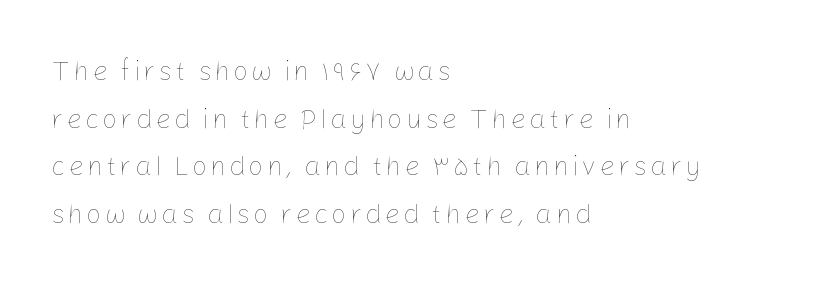
The letterforms sit at book weight or below. This is the regular roman posture of the typeface. The area under the type is left untouched. This rendering uses left alignment, leaving the right contour irregular.
